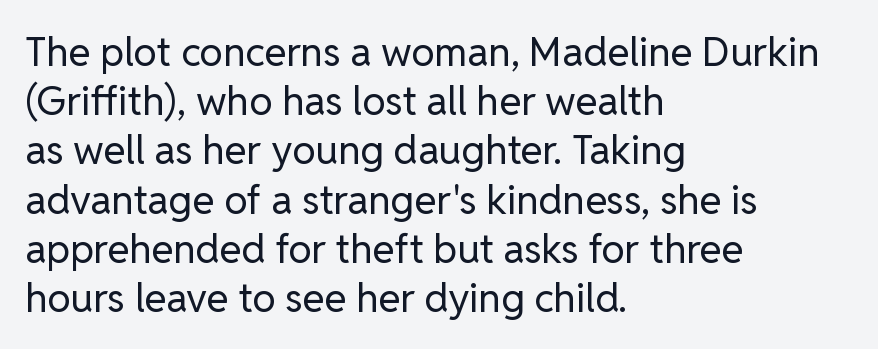
The image shows 40 px regular-weight sans-serif type, upright; set left-aligned, line spacing 1.23x, normal letter spacing, not underlined; low stroke contrast and a medium x-height.
